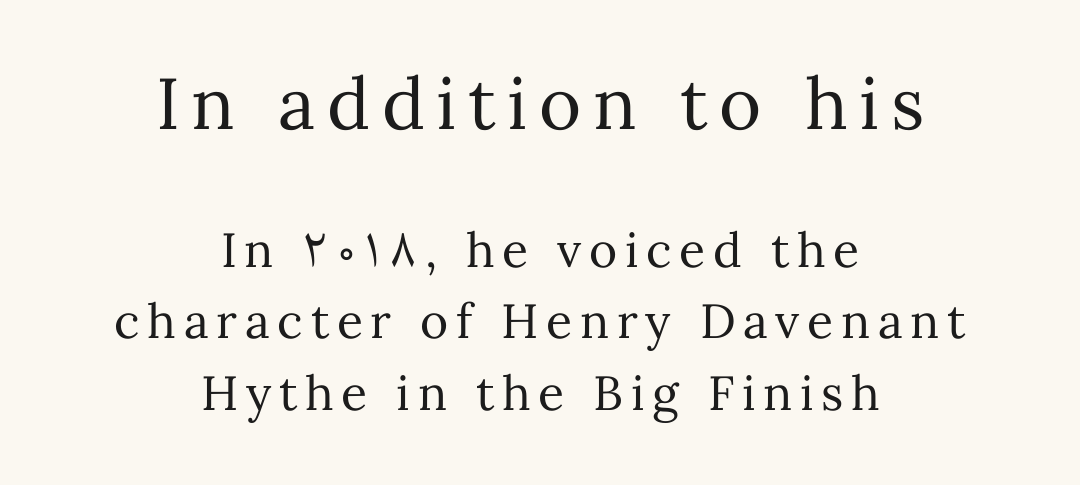
Ordinary non-slanted type is in use. One glance says typical: line gaps are just what's usual. Is this a fixed-width face? No — the glyphs have proportional, varying widths. Caption: face not bold, strokes unweighted.
